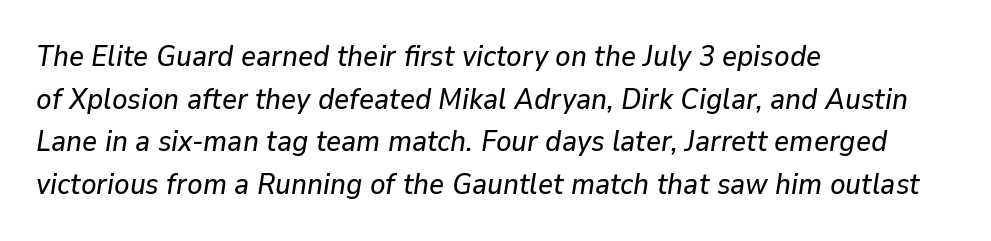
{"italic": "yes", "lean": "right", "slant_degrees": 9, "width": "normal", "stroke_contrast": "low", "x_height": "medium", "monospaced": "no", "underline": "no", "align": "left", "line_spacing": "normal", "line_spacing_ratio": 1.47, "letter_spacing": "normal", "letter_spacing_em": 0.0, "glyph_px": 29}
